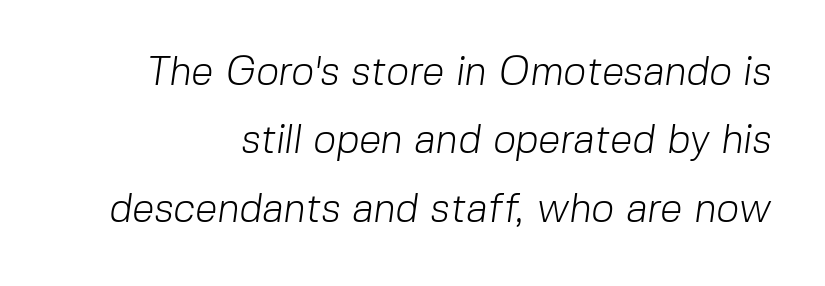
{"serif": "no", "bold": "no", "weight": "light", "width": "normal", "stroke_contrast": "low", "x_height": "medium", "monospaced": "no", "underline": "no", "line_spacing_ratio": 1.71, "letter_spacing": "normal", "letter_spacing_em": 0.0, "glyph_px": 40}
